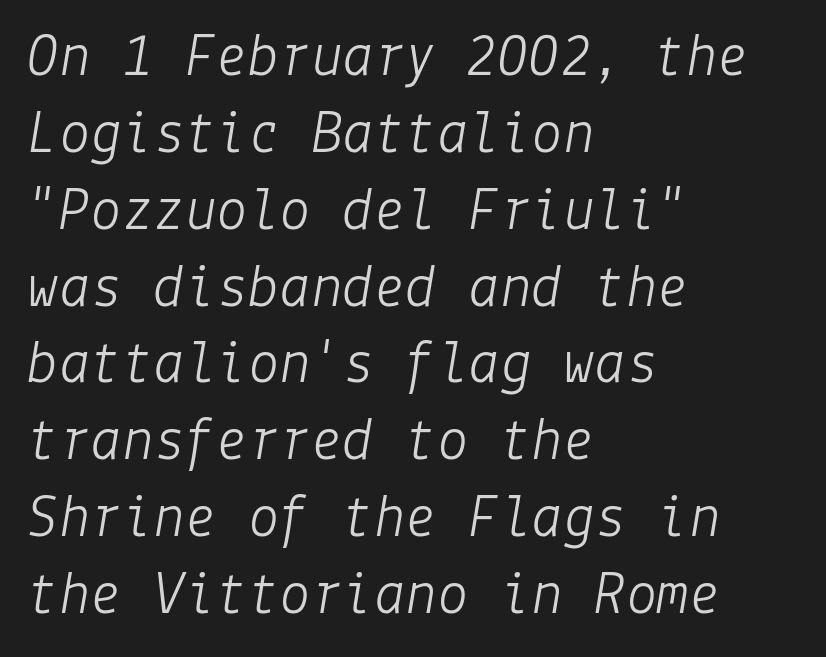
{"italic": "yes", "lean": "right", "slant_degrees": 9, "bold": "no", "weight": "light", "width": "normal", "stroke_contrast": "low", "x_height": "medium", "underline": "no", "align": "left", "line_spacing_ratio": 1.22, "letter_spacing": "normal", "letter_spacing_em": 0.0, "glyph_px": 63}
